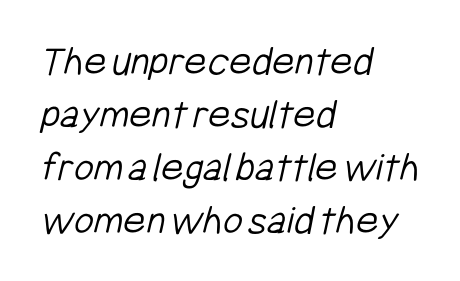
Q: Is the text bold? A: No.
Q: Is the typeface a serif or a sans-serif typeface? A: Sans-serif.
Q: Is the text underlined? A: No.
Q: How is the paragraph aligned? A: Left-aligned.
Q: Is the spacing between letters normal or unusually wide? A: Normal.
Q: Width (condensed, normal, or wide)? A: Condensed.
Q: Stroke contrast? A: Low.
Q: x-height? A: Medium.
Q: Monospaced? A: No.
